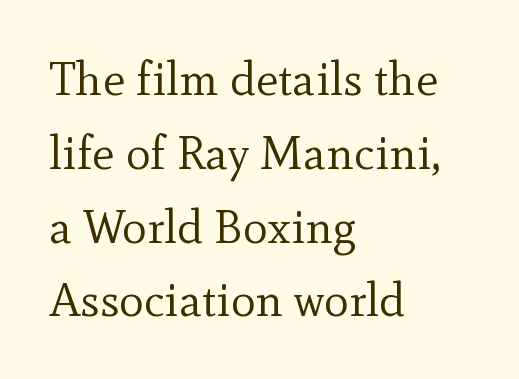
This block has exactly the height ordinary leading produces. These lines are rendered in a variable-pitch font. Letters have the restrained weight of plain body copy at most. These lines stack with their left ends in a neat column. Is the letter spacing exaggerated? No — it looks like the ordinary default.
